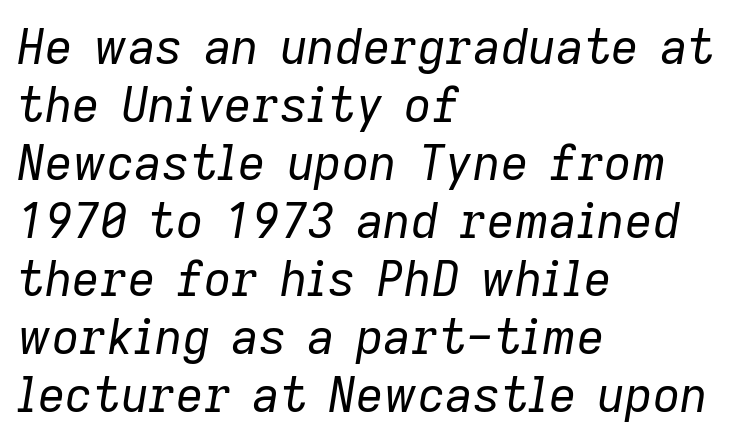
{"italic": "yes", "lean": "right", "slant_degrees": 9, "bold": "no", "weight": "regular", "width": "normal", "stroke_contrast": "low", "x_height": "medium", "monospaced": "no", "underline": "no", "align": "left", "line_spacing_ratio": 1.21, "letter_spacing": "normal", "letter_spacing_em": 0.0, "glyph_px": 48}
